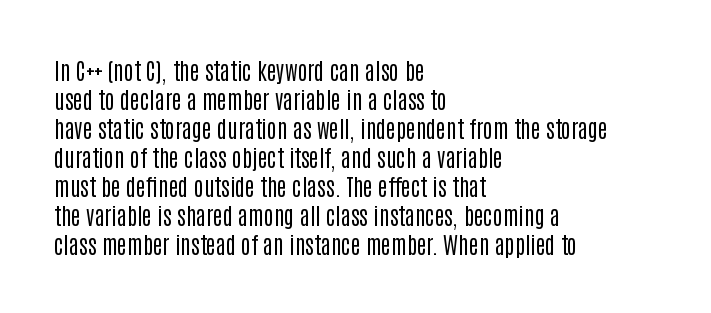
Q: Is the text bold? A: No.
Q: Is the text italic (slanted)? A: No, it is upright.
Q: Is the text underlined? A: No.
Q: How is the paragraph aligned? A: Left-aligned.
Q: Is the spacing between letters normal or unusually wide? A: Normal.
Q: Is the spacing between lines tight, normal or loose? A: Normal.
